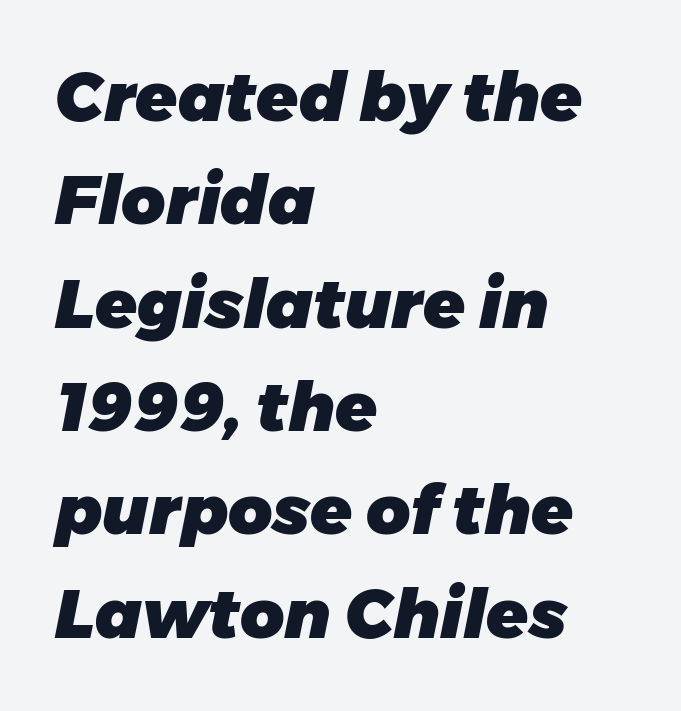
Q: Is the text bold? A: Yes.
Q: Is the text italic (slanted)? A: Yes, it leans right by about 11 degrees.
Q: Is the text underlined? A: No.
Q: How is the paragraph aligned? A: Left-aligned.
Q: Is the spacing between letters normal or unusually wide? A: Normal.
Q: Is the spacing between lines tight, normal or loose? A: Normal.
Q: Width (condensed, normal, or wide)? A: Normal.
Q: Stroke contrast? A: Low.
Q: x-height? A: Medium.
Q: Monospaced? A: No.
